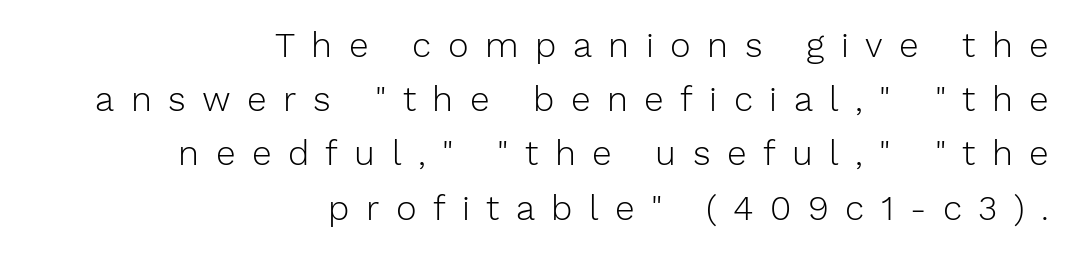
Q: Is the text bold? A: No.
Q: Is the text italic (slanted)? A: No, it is upright.
Q: Is the typeface a serif or a sans-serif typeface? A: Sans-serif.
Q: Is the text underlined? A: No.
Q: How is the paragraph aligned? A: Right-aligned.
Q: Is the spacing between letters normal or unusually wide? A: Unusually wide.
Q: Is the spacing between lines tight, normal or loose? A: Normal.
Q: Width (condensed, normal, or wide)? A: Normal.
Q: Stroke contrast? A: Low.
Q: x-height? A: Medium.
Q: Monospaced? A: No.
